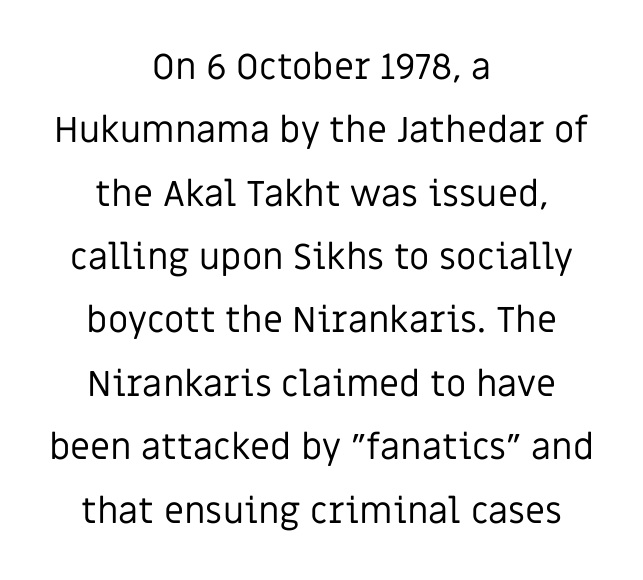
How are the letters spaced? Ordinarily, with no added tracking. Here the designer chose a conventional face with non-uniform glyph widths. Neither beginnings nor endings align; midpoints do. Summary of weight: not heavy and not bold. Underline: absent.
